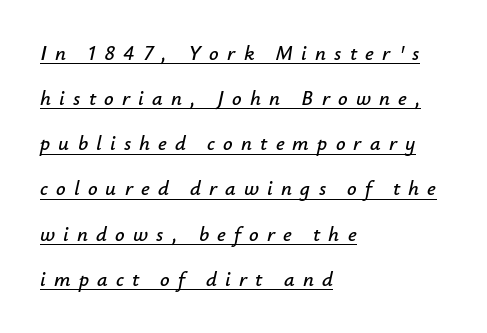
{"italic": "yes", "lean": "right", "slant_degrees": 12, "underline": "yes", "align": "left", "line_spacing": "loose", "line_spacing_ratio": 2.15, "letter_spacing": "wide", "letter_spacing_em": 0.39, "glyph_px": 21}
